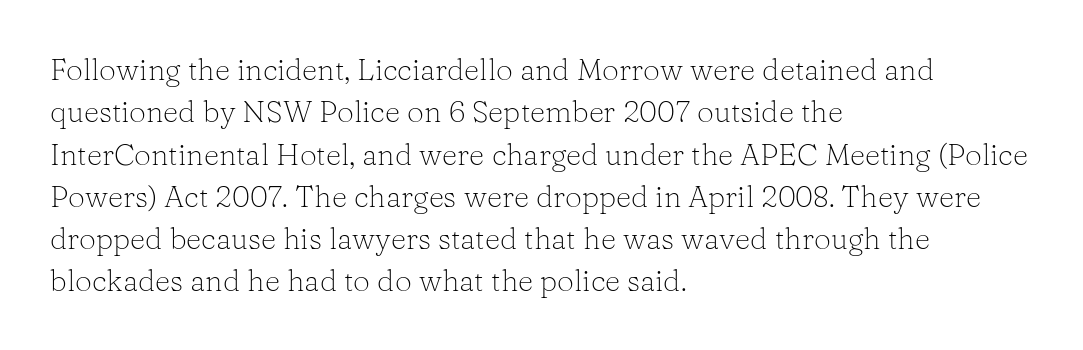
{"serif": "yes", "italic": "no", "bold": "no", "weight": "light", "width": "normal", "stroke_contrast": "low", "x_height": "medium", "monospaced": "no", "underline": "no", "align": "left", "line_spacing": "normal", "line_spacing_ratio": 1.41, "letter_spacing": "normal", "letter_spacing_em": 0.0, "glyph_px": 30}
